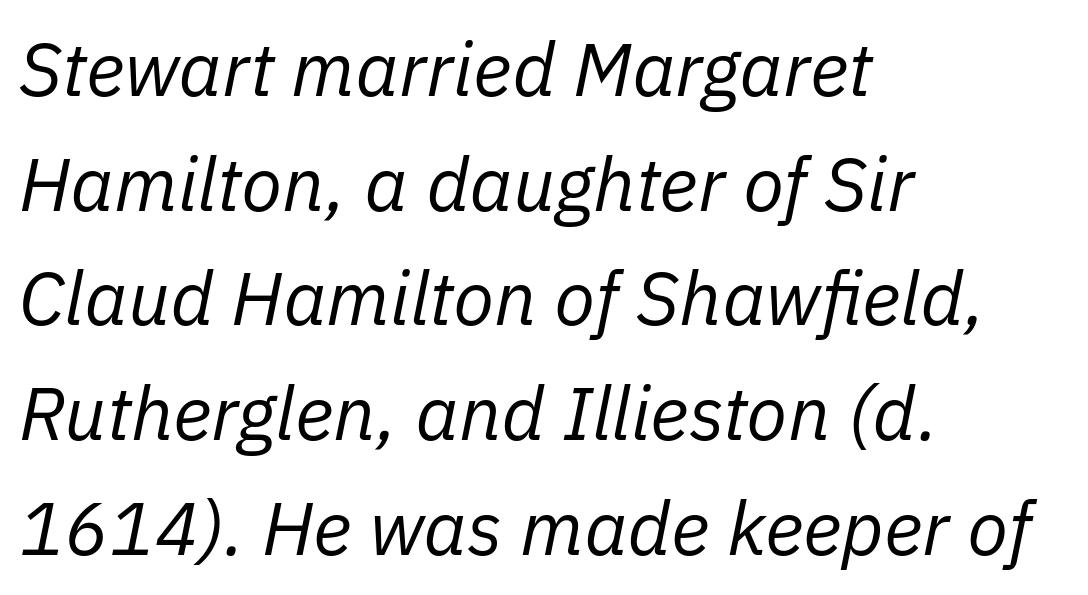
Between one letter and the next there's only the usual sliver of space. Character widths vary here, with narrow letters taking less room than wide ones. Alignment: flush left. Students, observe: this is what conventionally led text looks like. Any mark beneath the type? The region is blank. The font's italic variant was chosen for this text.
